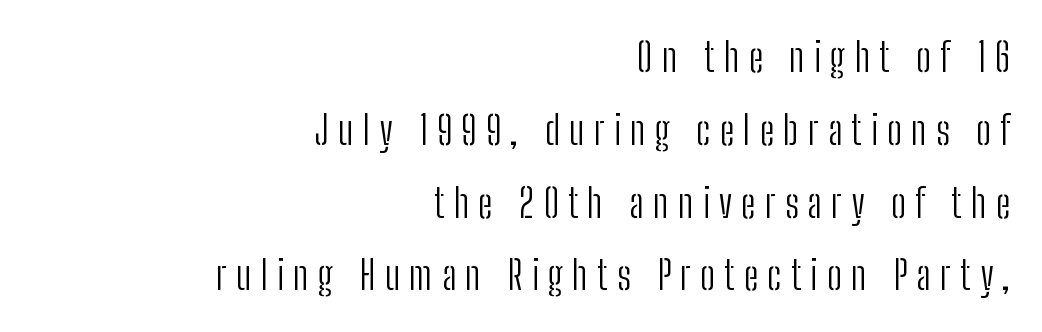
Spacing verdict: proportional, widths tailored to each character. Is the type heavy? It reads as light-to-regular instead. The type family on display is of the sans-serif kind. Posture: straight, roman, zero tilt. Lines of text with bare space underneath.
